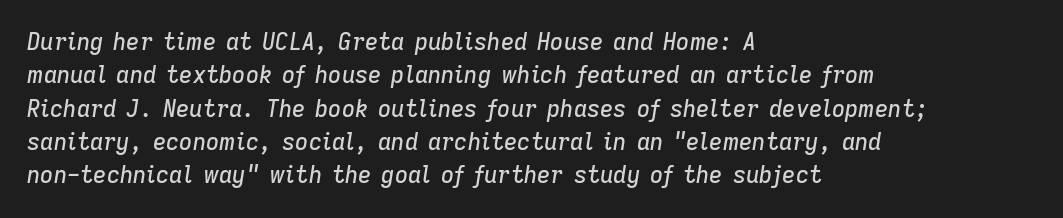
The image shows 23 px text type, italic (leaning right); set left-aligned, normal line spacing (1.45x), normal letter spacing, not underlined.
